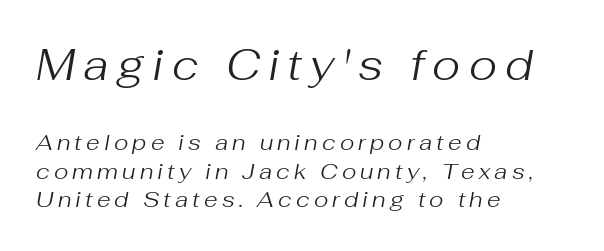
{"italic": "yes", "lean": "right", "slant_degrees": 10, "bold": "no", "weight": "regular", "width": "normal", "stroke_contrast": "medium", "x_height": "medium", "monospaced": "no", "underline": "no", "align": "left", "line_spacing": "normal", "line_spacing_ratio": 1.31, "larger_block": "first", "size_ratio": 1.95, "glyph_px": 43}
